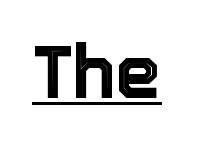
The image shows 73 px text type, upright; set normal letter spacing, underlined; a medium x-height.
